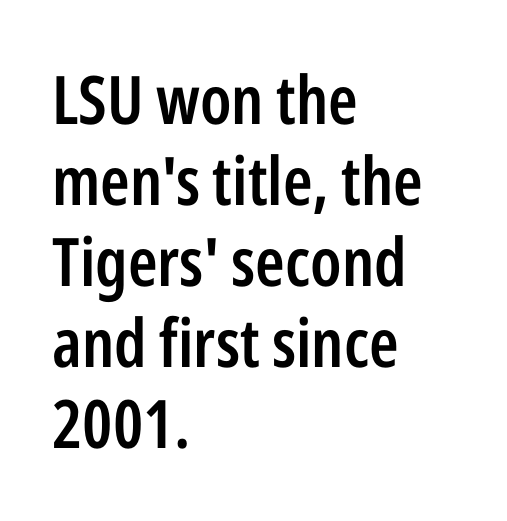
You could not count columns in this text — the font is proportionally spaced. Words appear dense and cohesive because spacing is normal. Descenders hang freely into open space. Are there feet on the stems? There aren't — it's a sans.
